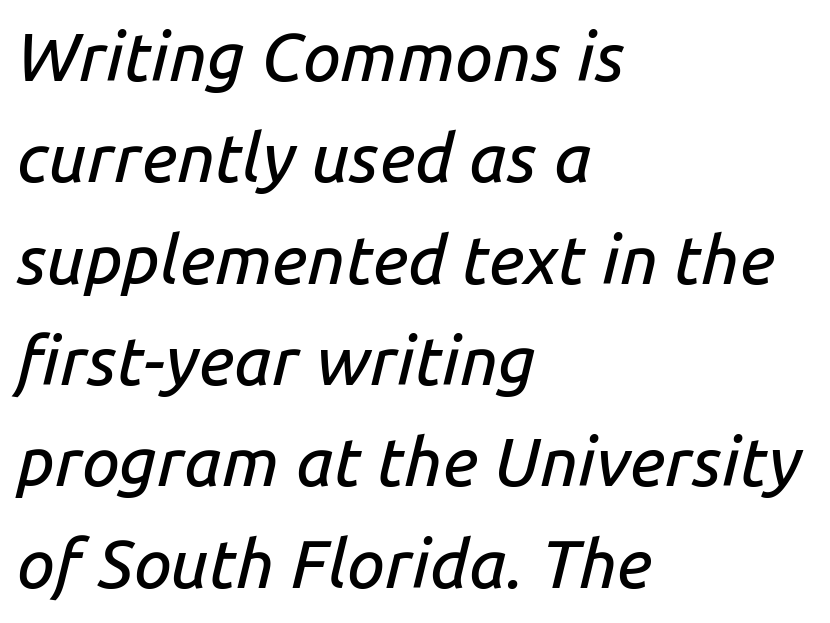
An italicized treatment has been applied to the whole sample. Quick note: interline space is typical. Anything drawn beneath the words? Only blank space. Think of a printed novel: that variable character pitch is what you see here. Spacing between characters is what you'd get straight out of the box. The compositor pushed each line to the left boundary.
